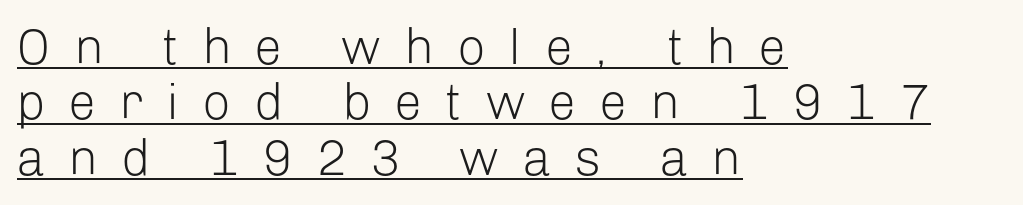
Stroke mass is kept to a normal reading level or below. The letters advance in unequal steps, a hallmark of proportional type. Observe the wide spacing: letters keep a clear distance from each other. Each new line begins almost immediately beneath the previous one. Emphasis is given by a line drawn under the lettering.
